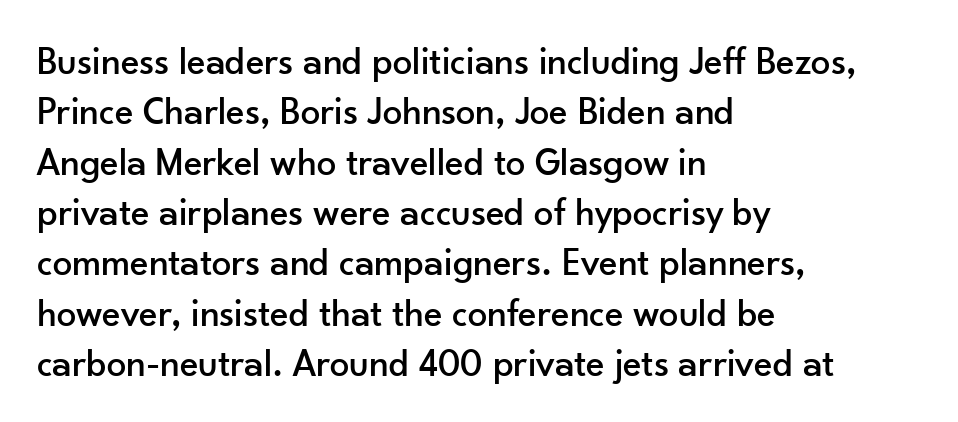
{"serif": "no", "italic": "no", "width": "normal", "stroke_contrast": "low", "x_height": "small", "monospaced": "no", "underline": "no", "align": "left", "line_spacing": "normal", "line_spacing_ratio": 1.29, "letter_spacing": "normal", "letter_spacing_em": 0.0, "glyph_px": 39}
